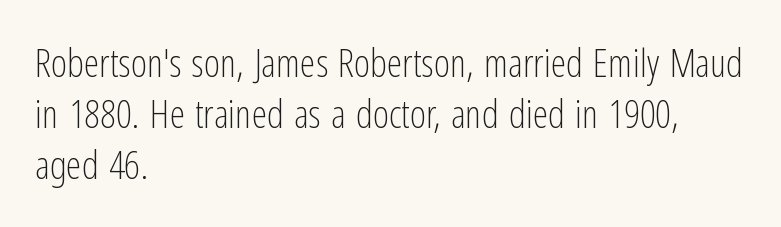
The image shows 39 px light, condensed sans-serif type, upright; set left-aligned, normal line spacing (1.31x), normal letter spacing, not underlined; low stroke contrast and a medium x-height.
